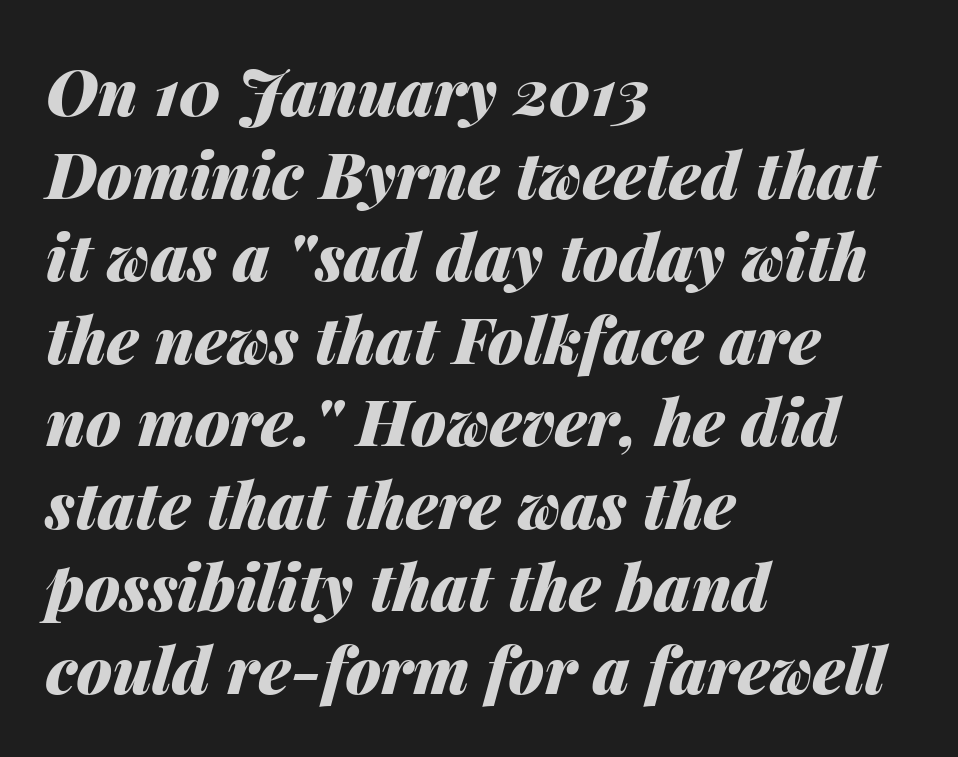
Q: Is the text bold? A: Yes.
Q: Is the text italic (slanted)? A: Yes, it leans right by about 14 degrees.
Q: Is the text underlined? A: No.
Q: How is the paragraph aligned? A: Left-aligned.
Q: Is the spacing between letters normal or unusually wide? A: Normal.
Q: Is the spacing between lines tight, normal or loose? A: Normal.
Q: Width (condensed, normal, or wide)? A: Normal.
Q: Stroke contrast? A: Medium.
Q: x-height? A: Medium.
Q: Monospaced? A: No.
